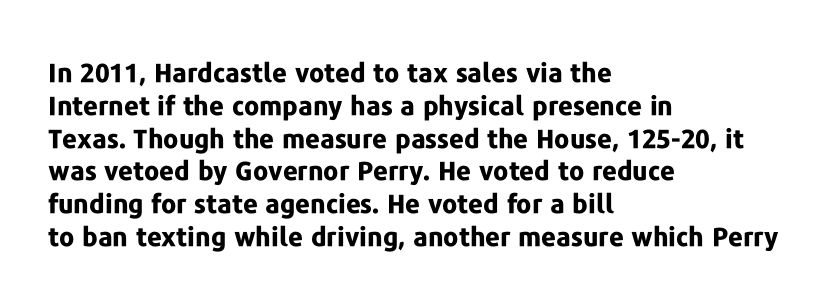
Q: Is the text bold? A: Yes.
Q: Is the text italic (slanted)? A: No, it is upright.
Q: Is the text underlined? A: No.
Q: How is the paragraph aligned? A: Left-aligned.
Q: Is the spacing between letters normal or unusually wide? A: Normal.
Q: Is the spacing between lines tight, normal or loose? A: Normal.
